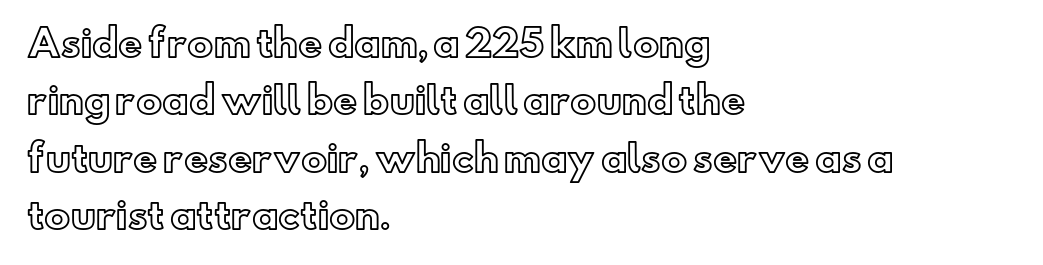
The image shows 37 px text type, upright; set left-aligned, normal line spacing (1.55x), normal letter spacing, not underlined; a small x-height.
